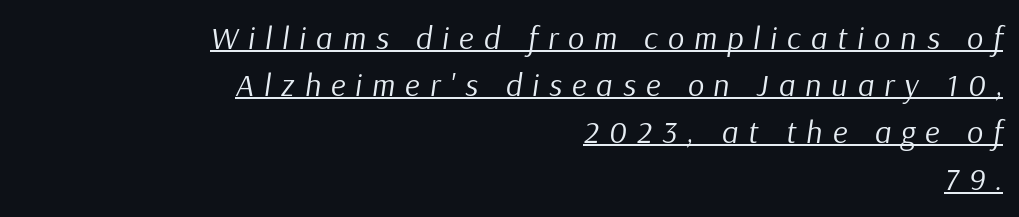
The image shows 32 px regular-weight type, italic (leaning right); set right-aligned, normal line spacing (1.47x), unusually wide letter spacing (+0.31 em), underlined; low stroke contrast and a medium x-height.
